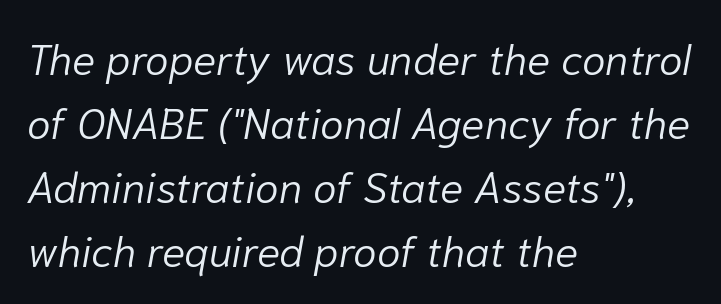
The image shows 43 px light type, italic (leaning right); set left-aligned, normal line spacing (1.49x), normal letter spacing, not underlined; low stroke contrast and a medium x-height.
